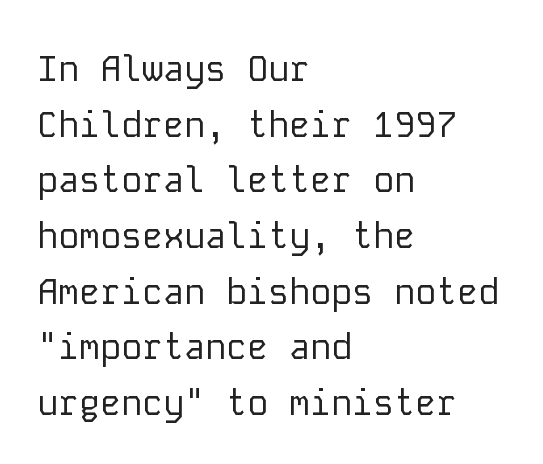
The image shows 35 px regular-weight sans-serif type, upright, monospaced; set left-aligned, normal line spacing (1.59x), normal letter spacing, not underlined; low stroke contrast and a medium x-height.
